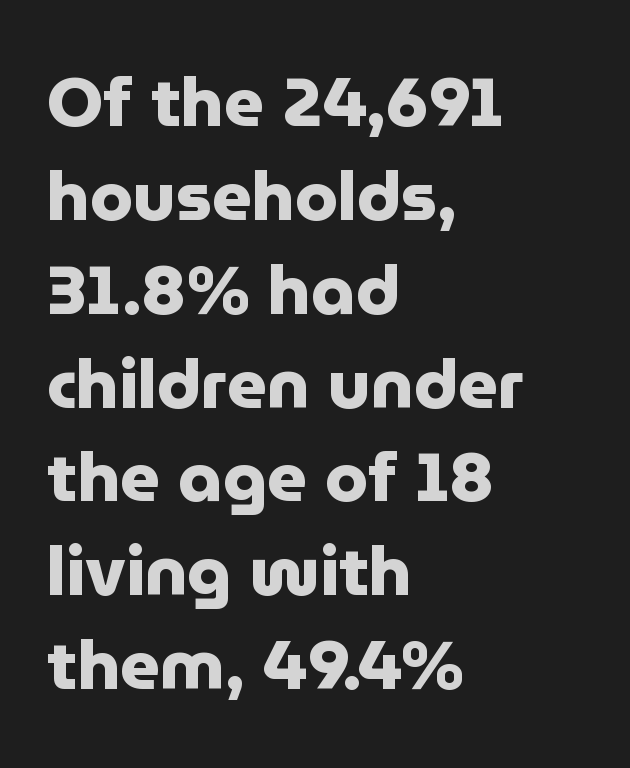
{"serif": "no", "italic": "no", "bold": "yes", "weight": "heavy", "width": "normal", "stroke_contrast": "low", "x_height": "medium", "monospaced": "no", "underline": "no", "align": "left", "line_spacing": "normal", "line_spacing_ratio": 1.36, "letter_spacing": "normal", "letter_spacing_em": 0.0, "glyph_px": 69}
